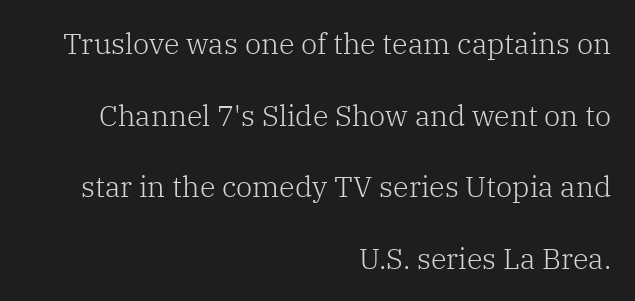
Q: Is the text bold? A: No.
Q: Is the text italic (slanted)? A: No, it is upright.
Q: Is the typeface a serif or a sans-serif typeface? A: Serif.
Q: Is the text underlined? A: No.
Q: How is the paragraph aligned? A: Right-aligned.
Q: Is the spacing between letters normal or unusually wide? A: Normal.
Q: Is the spacing between lines tight, normal or loose? A: Loose.
Q: Width (condensed, normal, or wide)? A: Normal.
Q: Stroke contrast? A: Low.
Q: x-height? A: Medium.
Q: Monospaced? A: No.
